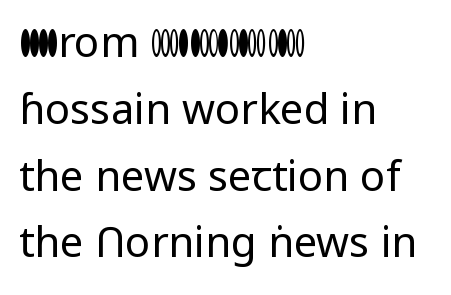
Q: Is the text bold? A: No.
Q: Is the text italic (slanted)? A: No, it is upright.
Q: Is the typeface a serif or a sans-serif typeface? A: Sans-serif.
Q: Is the text underlined? A: No.
Q: How is the paragraph aligned? A: Left-aligned.
Q: Is the spacing between letters normal or unusually wide? A: Normal.
Q: Is the spacing between lines tight, normal or loose? A: Normal.
Q: Width (condensed, normal, or wide)? A: Normal.
Q: Stroke contrast? A: Low.
Q: x-height? A: Medium.
Q: Monospaced? A: No.
